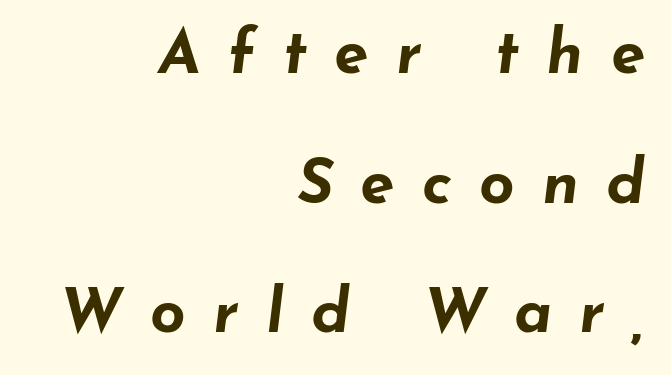
Slanted lettering throughout. Airy leading. The font is running at its bold setting. Words appear elongated and porous because spacing is wide. Any mark beneath the type? The region is blank. Does the copy run flush right? Yes — the right margin is perfectly even.
